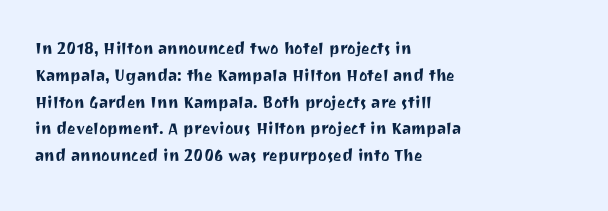
The vertical gap from one line to the next is medium. The letters sit at their default tracking, neither squeezed nor spread. A student would call this left alignment; a typographer would say flush left, rag right. Does the lettering tilt? It doesn't — this is upright.
